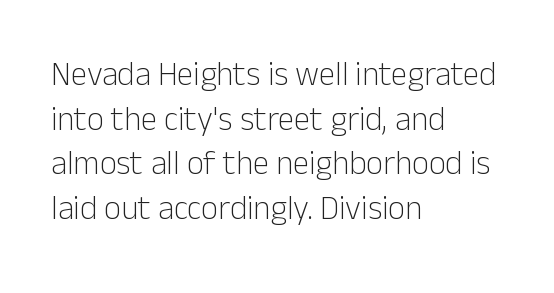
{"serif": "no", "italic": "no", "bold": "no", "weight": "light", "width": "normal", "stroke_contrast": "low", "x_height": "medium", "monospaced": "no", "underline": "no", "align": "left", "line_spacing": "normal", "line_spacing_ratio": 1.35, "letter_spacing": "normal", "letter_spacing_em": 0.0, "glyph_px": 33}
